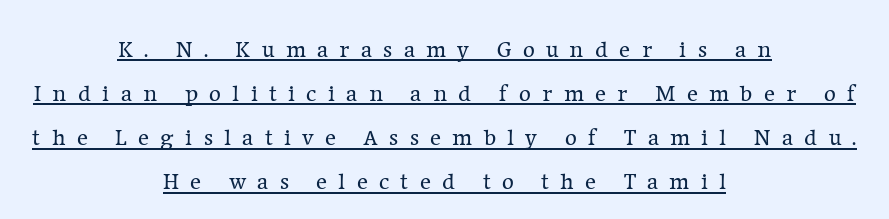
Q: Is the text bold? A: No.
Q: Is the text italic (slanted)? A: No, it is upright.
Q: Is the text underlined? A: Yes.
Q: How is the paragraph aligned? A: Centered.
Q: Is the spacing between letters normal or unusually wide? A: Unusually wide.
Q: Is the spacing between lines tight, normal or loose? A: Loose.
